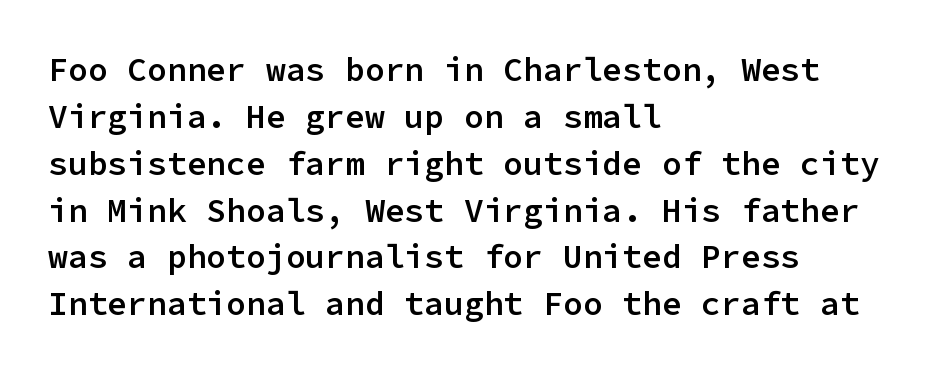
No italicization has been applied; the sample stays upright. Here the designer chose a console-style face with uniform glyph widths. Underlining? Definitely not there. These lines sit exactly where default settings would place them. These lines are set flush left with a ragged right edge. Inter-character spacing is left at the font's built-in metrics.
